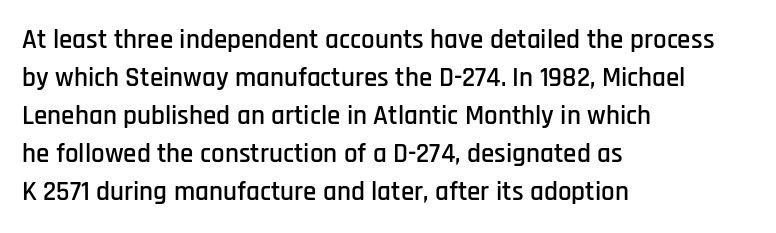
Every stem runs plumb, perpendicular to the baseline. No extra tracking has been applied to these lines. Students, observe: this is what conventionally led text looks like. The rendering anchors every line to the left-hand side. Just letters on the line, the space beneath them empty.
